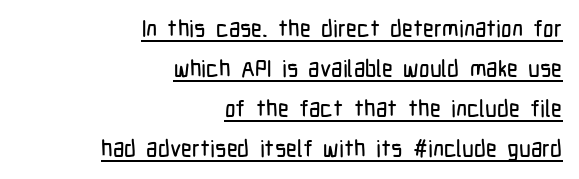
{"italic": "no", "underline": "yes", "align": "right", "line_spacing_ratio": 1.74, "letter_spacing": "normal", "letter_spacing_em": 0.0, "glyph_px": 23}
